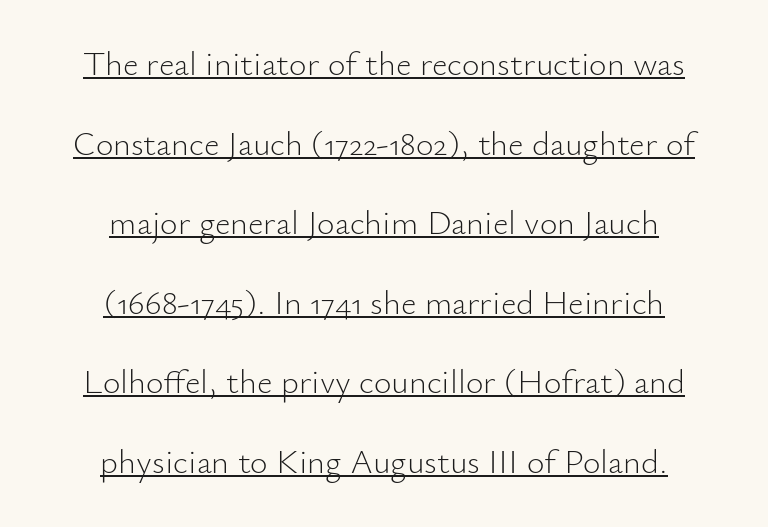
The image shows 34 px light sans-serif type, upright; set centered, loose line spacing (2.34x), normal letter spacing, underlined; low stroke contrast and a small x-height.
